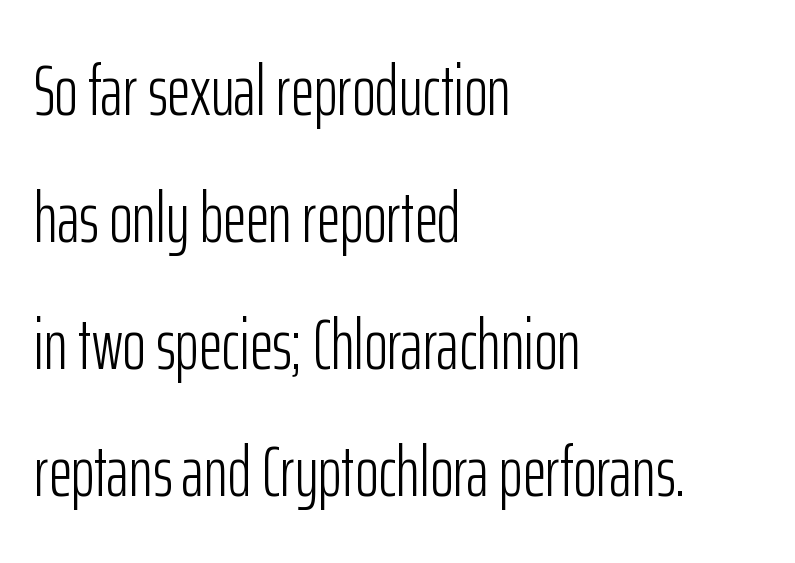
Is the letter spacing exaggerated? No — it looks like the ordinary default. The passage shown is typed in a proportional face where columns would drift. Each line starts at the same left margin while the right side varies. Posture: upright roman. A clean baseline with only descenders dipping below it.
